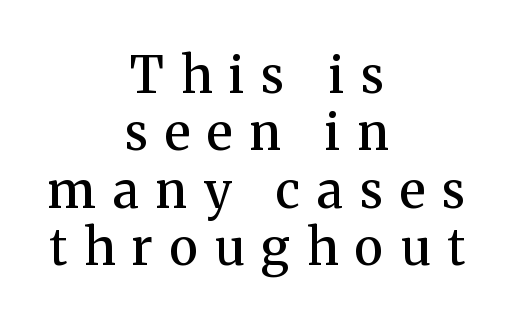
The area under the type is left untouched. Note: serifs present on the glyphs. Is this a fixed-width face? No — the glyphs have proportional, varying widths. Teacher's note: observe the equal gaps on both sides — that is centered alignment. Tall strokes in this sample are plumb rather than angled. If you measured baseline to baseline, you'd find a short distance.
